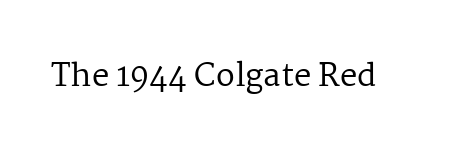
{"serif": "yes", "italic": "no", "bold": "no", "weight": "regular", "width": "normal", "stroke_contrast": "medium", "x_height": "medium", "monospaced": "no", "underline": "no", "letter_spacing": "normal", "letter_spacing_em": 0.0, "glyph_px": 31}
